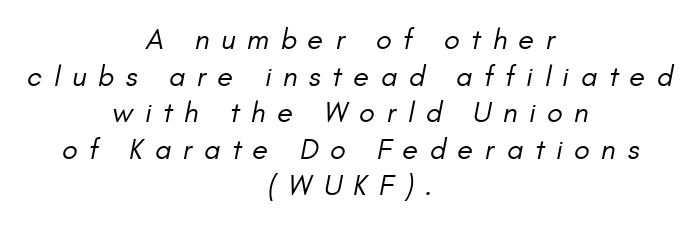
{"italic": "yes", "lean": "right", "slant_degrees": 11, "bold": "no", "weight": "regular", "width": "normal", "stroke_contrast": "low", "x_height": "small", "monospaced": "no", "underline": "no", "align": "center", "line_spacing": "normal", "line_spacing_ratio": 1.26, "letter_spacing": "wide", "letter_spacing_em": 0.4, "glyph_px": 29}
